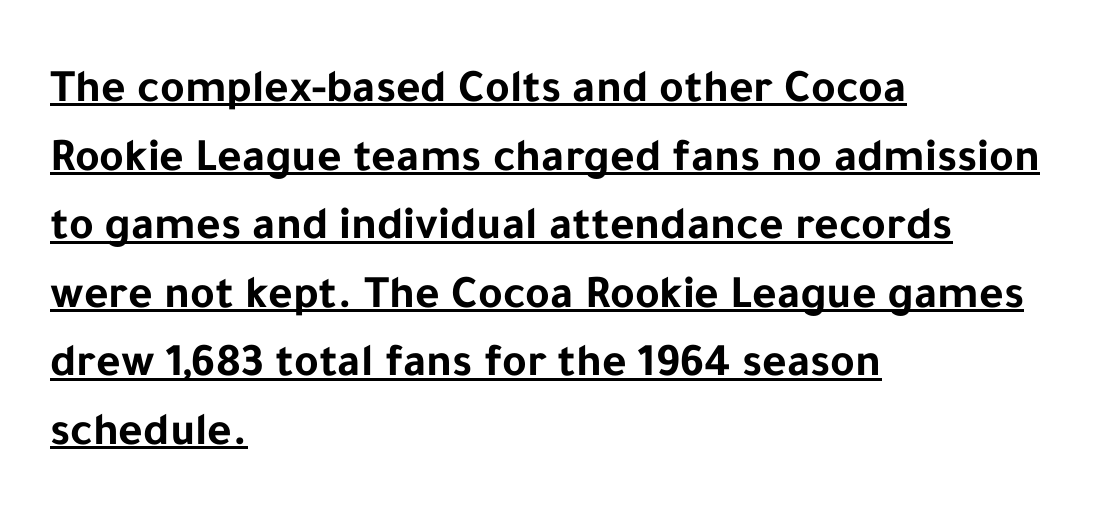
Emphasis by weight is at full strength: bold. Normally led — the rows are evenly, conventionally spaced. The type family on display is of the sans-serif kind. No extra tracking has been applied to these lines. Is the block centered? No — it sits flush against the left margin. Like a heading marked for emphasis, these lines bear an underscore.
